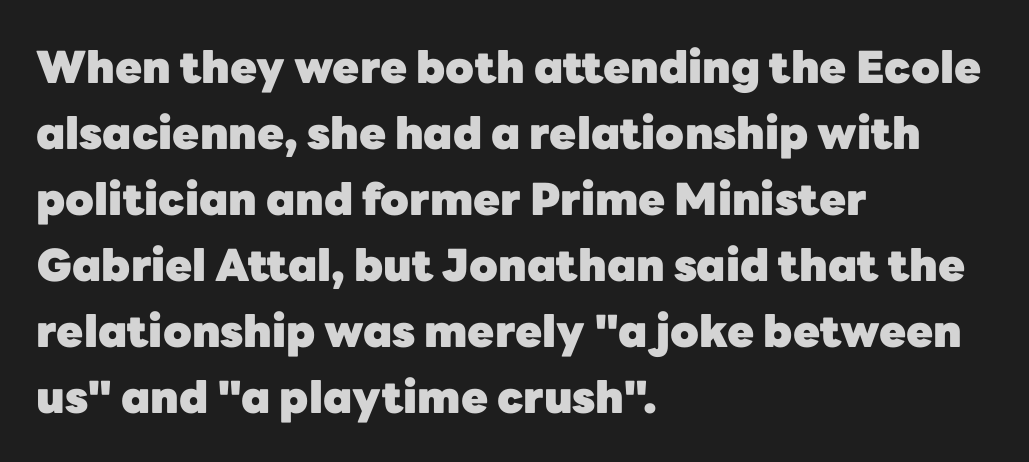
{"serif": "no", "italic": "no", "bold": "yes", "weight": "heavy", "width": "normal", "stroke_contrast": "low", "x_height": "medium", "monospaced": "no", "underline": "no", "align": "left", "line_spacing": "normal", "line_spacing_ratio": 1.5, "letter_spacing": "normal", "letter_spacing_em": 0.0, "glyph_px": 44}
